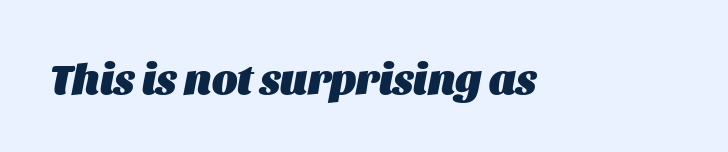
Emphasis by weight is at full strength: bold. Varying glyph widths throughout — classic text-font behaviour. Observe the ordinary spacing: letters are neighbours, not strangers. The zone under the glyphs is completely vacant. The typography opts for an oblique posture over an upright one.
